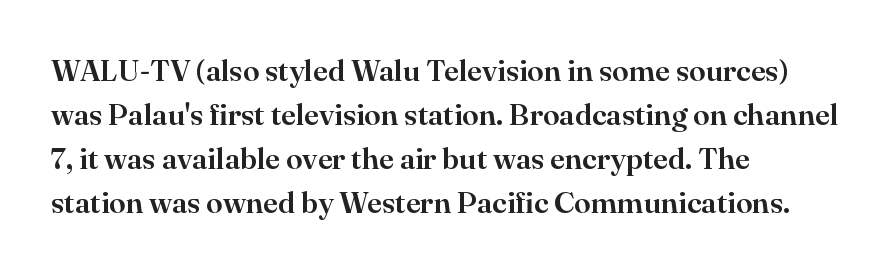
Font category for this specimen: serif. This sample has the flowing, uneven cadence of proportional lettering. Vertically, the passage feels balanced, rows spaced as you'd expect. The strip under each line holds only bare page.
